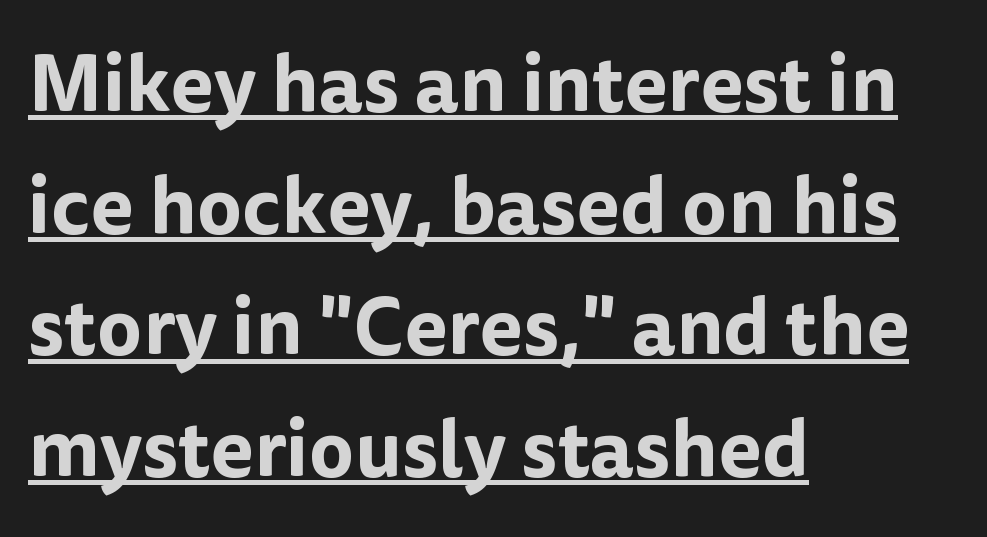
The image shows 79 px sans-serif type, upright; set left-aligned, normal line spacing (1.54x), normal letter spacing, underlined; low stroke contrast and a medium x-height.
